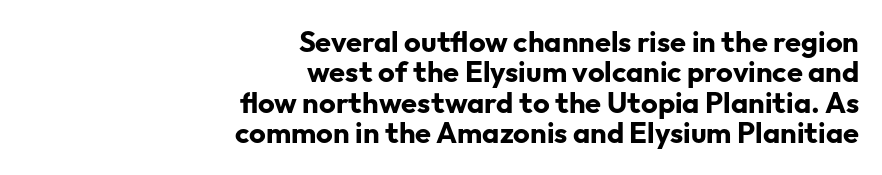
The image shows 29 px bold sans-serif type, upright; set right-aligned, tight line spacing (1.05x), normal letter spacing, not underlined; low stroke contrast and a medium x-height.
